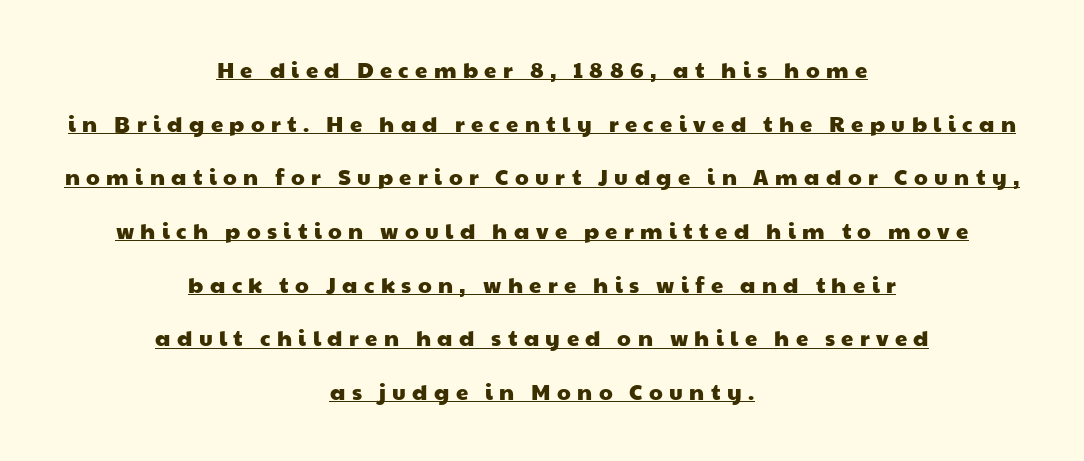
The image shows 22 px text type; set centered, loose line spacing (2.44x), unusually wide letter spacing (+0.29 em), underlined.
